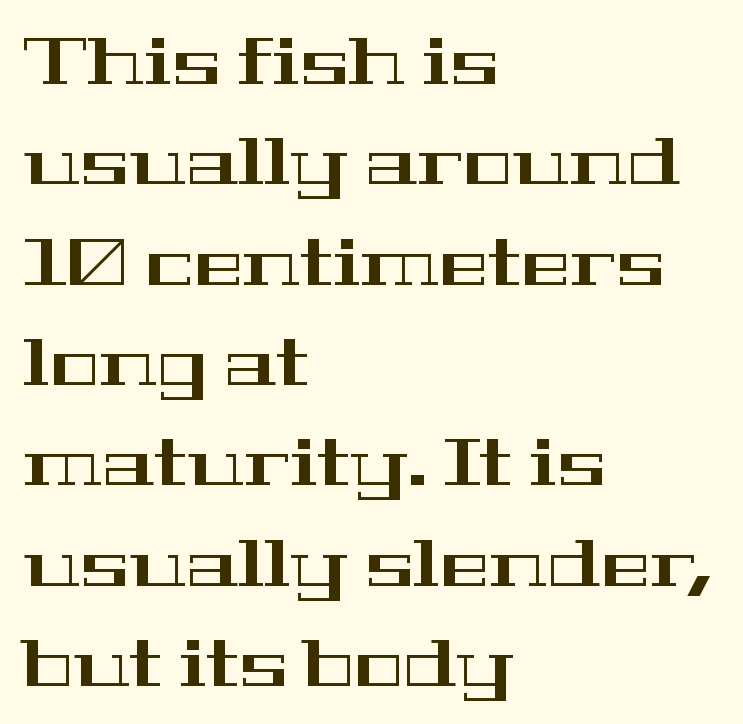
The image shows 66 px wide serif type, upright; set left-aligned, normal line spacing (1.52x), normal letter spacing, not underlined; high stroke contrast and a medium x-height.
